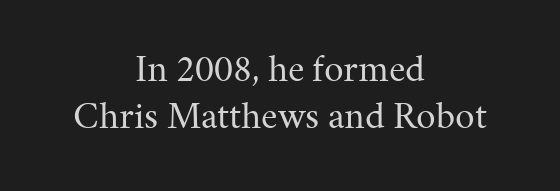
{"serif": "yes", "italic": "no", "bold": "no", "weight": "regular", "width": "normal", "stroke_contrast": "medium", "x_height": "medium", "monospaced": "no", "underline": "no", "align": "center", "line_spacing_ratio": 1.2, "letter_spacing": "normal", "letter_spacing_em": 0.0, "glyph_px": 39}
